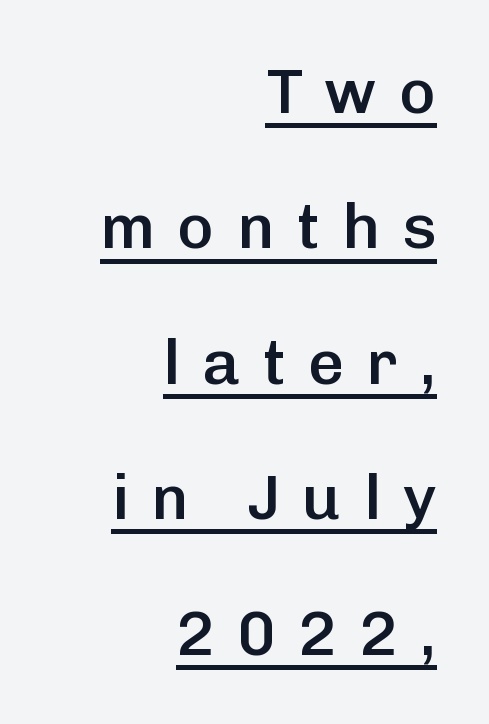
{"serif": "no", "italic": "no", "bold": "semi", "weight": "semibold", "width": "normal", "stroke_contrast": "low", "x_height": "medium", "monospaced": "no", "underline": "yes", "align": "right", "line_spacing": "loose", "line_spacing_ratio": 2.15, "letter_spacing": "wide", "letter_spacing_em": 0.35, "glyph_px": 63}
